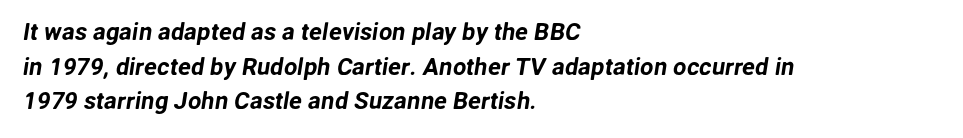
This sample uses plain, unmodified letter spacing. The text block is weighted toward the left margin, trailing off unevenly rightward. Letters rest on an invisible, unmarked baseline. Does the leading feel generous? No, just average.
